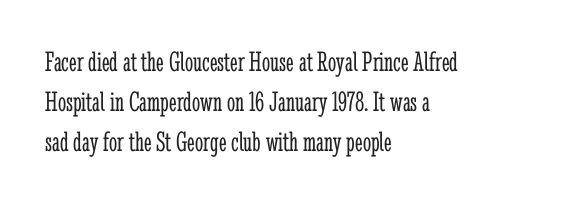
Classification — serif. Character widths vary here, with narrow letters taking less room than wide ones. Rows of type keep a routine distance in the vertical direction. Glance below the letters and you will spot only blank space. The lettering stays uniformly vertical, giving the passage a roman look. Compared with a centered layout, this one pins lines to the left instead.
